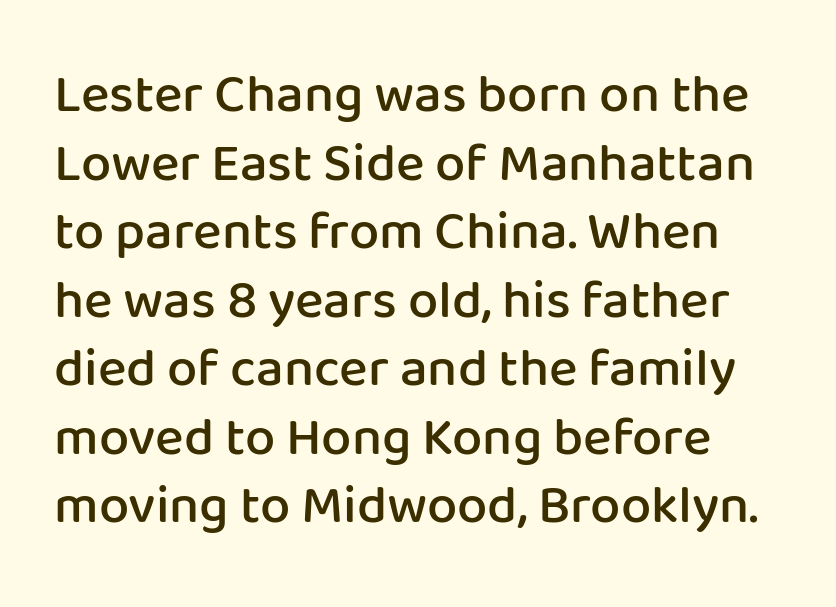
The letters advance in unequal steps, a hallmark of proportional type. Regarding leading, the lines here are spaced in the standard way. Do the letters lean? They stand straight. The tracking reads as untouched default to a designer's eye. The area under the type is left untouched.
